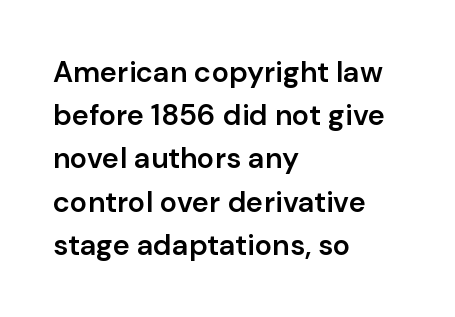
Q: Is the text bold? A: Semi-bold.
Q: Is the text italic (slanted)? A: No, it is upright.
Q: Is the typeface a serif or a sans-serif typeface? A: Sans-serif.
Q: Is the text underlined? A: No.
Q: How is the paragraph aligned? A: Left-aligned.
Q: Is the spacing between letters normal or unusually wide? A: Normal.
Q: Is the spacing between lines tight, normal or loose? A: Normal.
Q: Width (condensed, normal, or wide)? A: Normal.
Q: Stroke contrast? A: Low.
Q: x-height? A: Medium.
Q: Monospaced? A: No.
